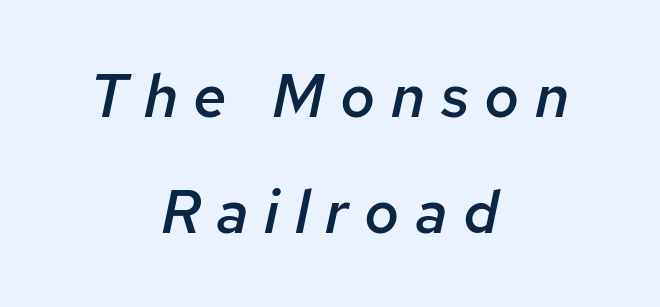
How would I describe the line gaps? Wide and relaxed. A bare baseline throughout the passage. If you drew a line through each stem, it would be angled. This rendering uses center alignment, leaving both contours irregular but symmetric. What stands out about the letter spacing? Its width — letters are far apart. Each letter keeps its own natural width here, so spacing adapts to shape.
